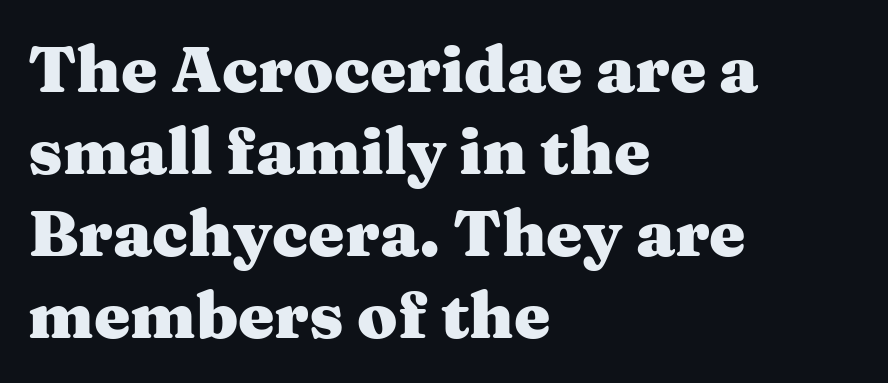
{"serif": "yes", "italic": "no", "bold": "yes", "weight": "heavy", "width": "wide", "stroke_contrast": "medium", "x_height": "medium", "monospaced": "no", "underline": "no", "align": "left", "line_spacing": "normal", "line_spacing_ratio": 1.26, "letter_spacing": "normal", "letter_spacing_em": 0.0, "glyph_px": 65}
